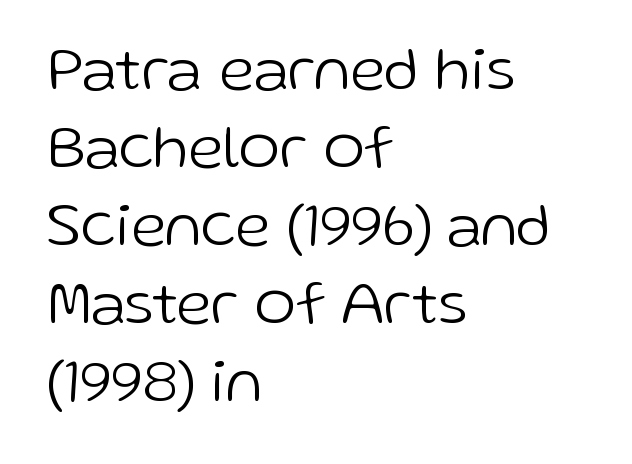
The image shows 62 px light sans-serif type, upright; set left-aligned, normal line spacing (1.26x), normal letter spacing, not underlined; low stroke contrast and a medium x-height.
